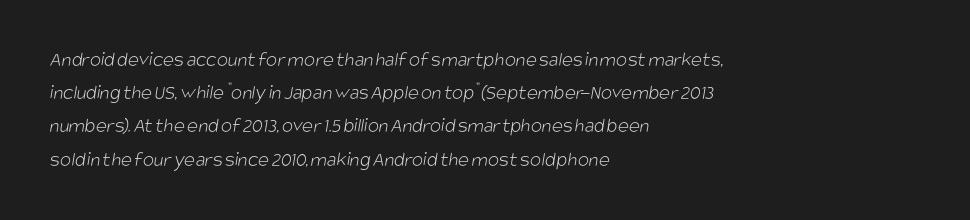
{"bold": "no", "underline": "no", "align": "left", "line_spacing": "normal", "line_spacing_ratio": 1.58, "letter_spacing": "normal", "letter_spacing_em": 0.0, "glyph_px": 21}
